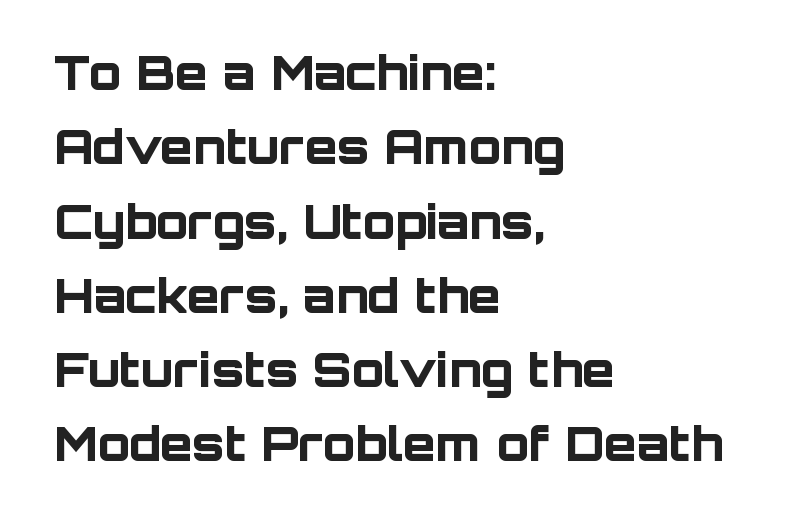
Q: Is the text bold? A: Yes.
Q: Is the text italic (slanted)? A: No, it is upright.
Q: Is the typeface a serif or a sans-serif typeface? A: Sans-serif.
Q: Is the text underlined? A: No.
Q: How is the paragraph aligned? A: Left-aligned.
Q: Is the spacing between letters normal or unusually wide? A: Normal.
Q: Is the spacing between lines tight, normal or loose? A: Normal.
Q: Width (condensed, normal, or wide)? A: Normal.
Q: Stroke contrast? A: Low.
Q: x-height? A: Large.
Q: Monospaced? A: No.
